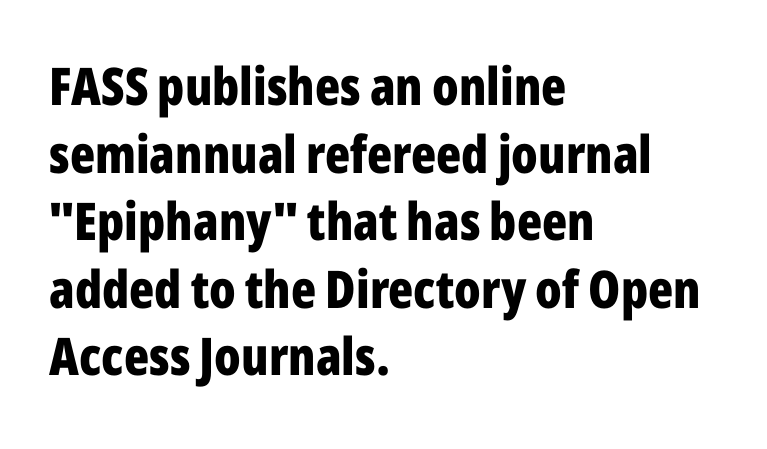
The image shows 52 px bold, condensed sans-serif type, upright; set left-aligned, normal line spacing (1.3x), normal letter spacing, not underlined; low stroke contrast and a medium x-height.
